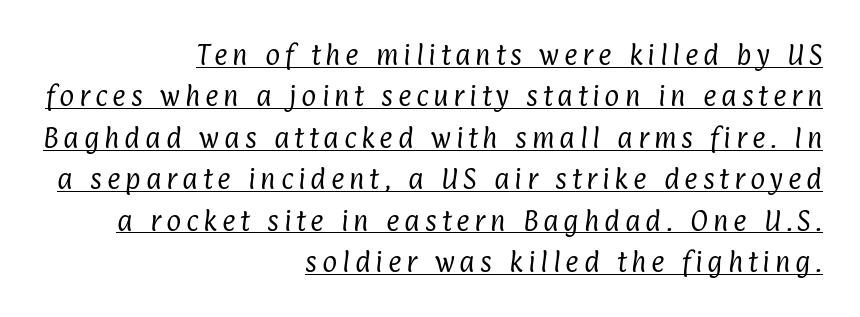
Q: Is the text bold? A: No.
Q: Is the text underlined? A: Yes.
Q: How is the paragraph aligned? A: Right-aligned.
Q: Is the spacing between letters normal or unusually wide? A: Unusually wide.
